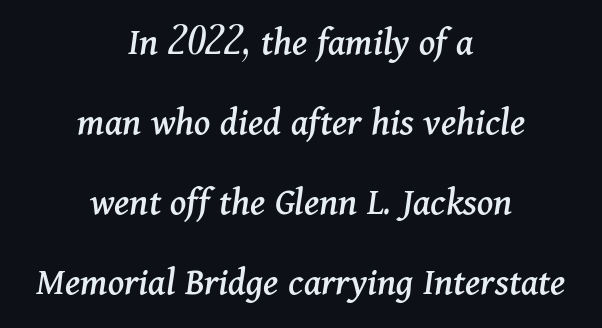
Q: Is the text italic (slanted)? A: Yes, it leans right by about 11 degrees.
Q: Is the typeface a serif or a sans-serif typeface? A: Serif.
Q: Is the text underlined? A: No.
Q: How is the paragraph aligned? A: Centered.
Q: Is the spacing between letters normal or unusually wide? A: Normal.
Q: Is the spacing between lines tight, normal or loose? A: Loose.
Q: Width (condensed, normal, or wide)? A: Normal.
Q: Stroke contrast? A: Medium.
Q: x-height? A: Medium.
Q: Monospaced? A: No.
